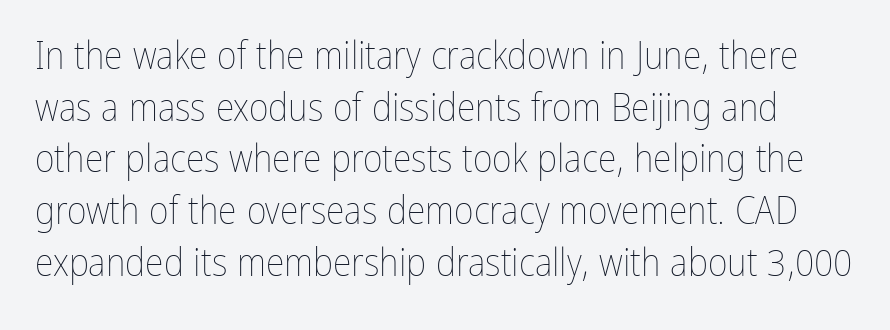
Q: Is the text bold? A: No.
Q: Is the text italic (slanted)? A: No, it is upright.
Q: Is the text underlined? A: No.
Q: Is the spacing between letters normal or unusually wide? A: Normal.
Q: Is the spacing between lines tight, normal or loose? A: Normal.
Q: Width (condensed, normal, or wide)? A: Condensed.
Q: Stroke contrast? A: Low.
Q: x-height? A: Medium.
Q: Monospaced? A: No.
